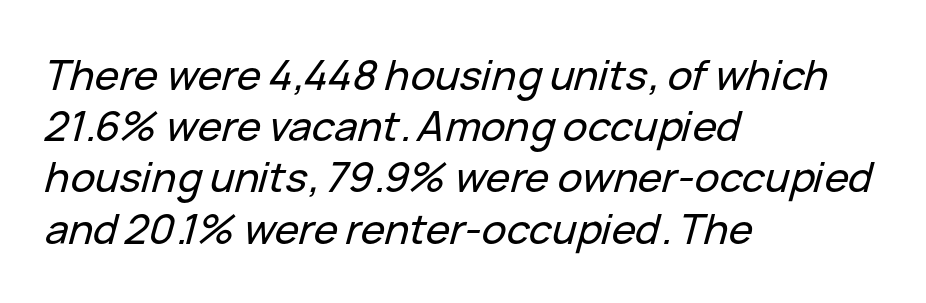
The image shows 41 px text type, italic (leaning right); set left-aligned, normal line spacing (1.25x), normal letter spacing, not underlined; low stroke contrast and a medium x-height.
